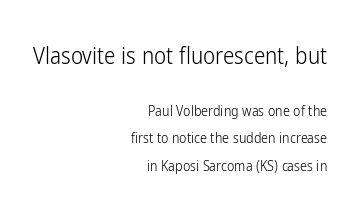
{"italic": "no", "bold": "no", "underline": "no", "align": "right", "line_spacing": "loose", "line_spacing_ratio": 1.97, "letter_spacing": "normal", "letter_spacing_em": 0.0, "larger_block": "first", "size_ratio": 1.64, "glyph_px": 23}
